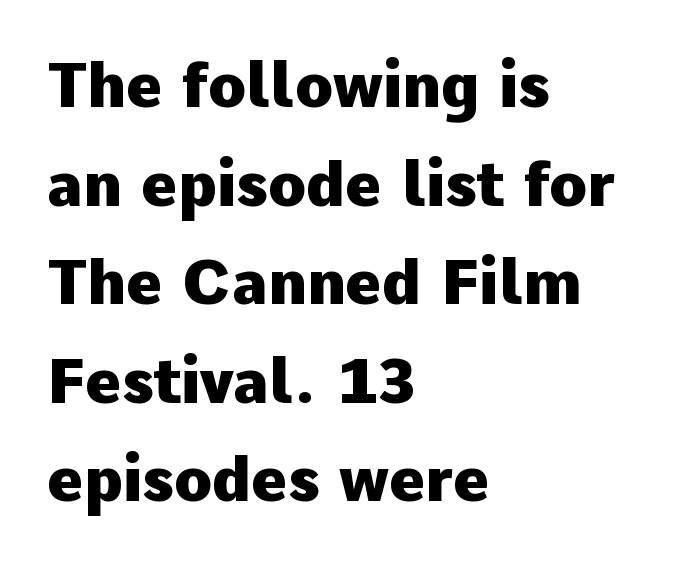
Q: Is the text bold? A: Yes.
Q: Is the text italic (slanted)? A: No, it is upright.
Q: Is the typeface a serif or a sans-serif typeface? A: Sans-serif.
Q: Is the text underlined? A: No.
Q: How is the paragraph aligned? A: Left-aligned.
Q: Is the spacing between letters normal or unusually wide? A: Normal.
Q: Is the spacing between lines tight, normal or loose? A: Normal.
Q: Width (condensed, normal, or wide)? A: Normal.
Q: Stroke contrast? A: Low.
Q: x-height? A: Medium.
Q: Monospaced? A: No.
